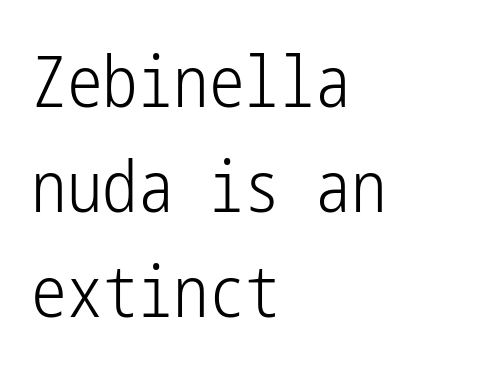
{"serif": "no", "italic": "no", "bold": "no", "weight": "light", "width": "condensed", "stroke_contrast": "low", "x_height": "medium", "underline": "no", "align": "left", "line_spacing": "normal", "line_spacing_ratio": 1.48, "letter_spacing": "normal", "letter_spacing_em": 0.0, "glyph_px": 71}
